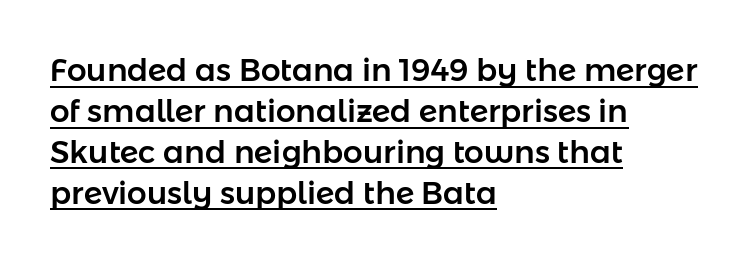
{"serif": "no", "italic": "no", "width": "normal", "stroke_contrast": "low", "x_height": "medium", "monospaced": "no", "underline": "yes", "align": "left", "line_spacing": "normal", "line_spacing_ratio": 1.32, "letter_spacing": "normal", "letter_spacing_em": 0.0, "glyph_px": 31}
